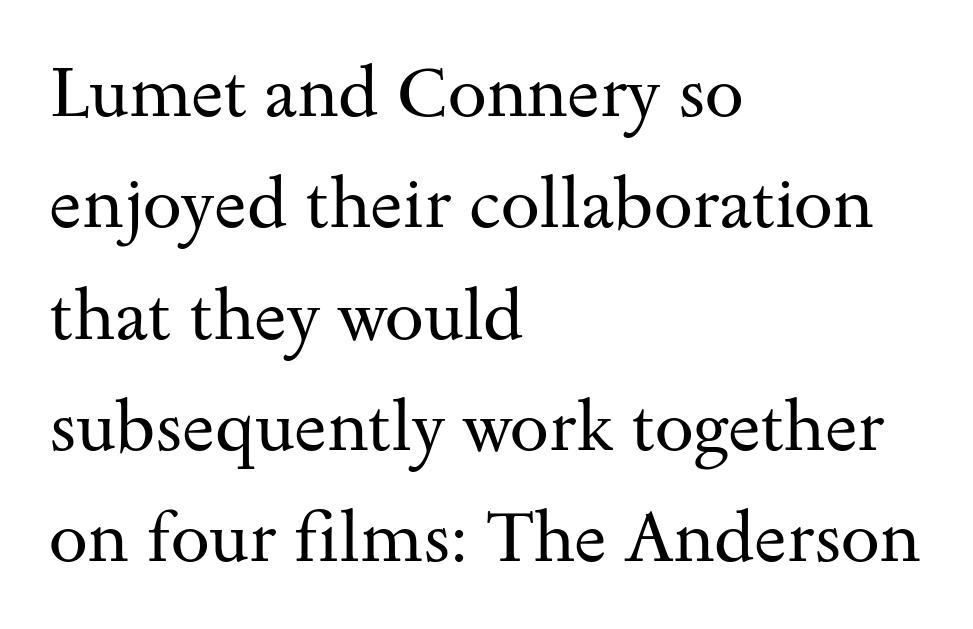
Weight: in the light-to-regular range. Notice how the passage keeps a crisp vertical edge on the left only. This sample keeps an unexceptional amount of space between lines. The gap between lines stays unmarked. The face used here is proportionally spaced, like ordinary book or web type. There is no visible air inserted between adjacent glyphs.
